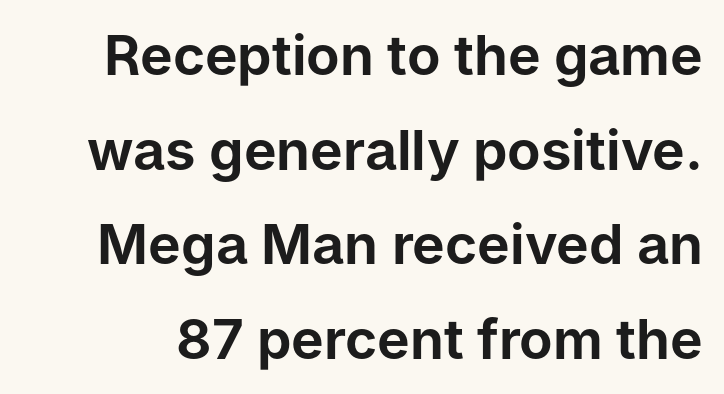
The image shows 55 px sans-serif type, upright; set line spacing 1.72x, normal letter spacing, not underlined; low stroke contrast and a medium x-height.
